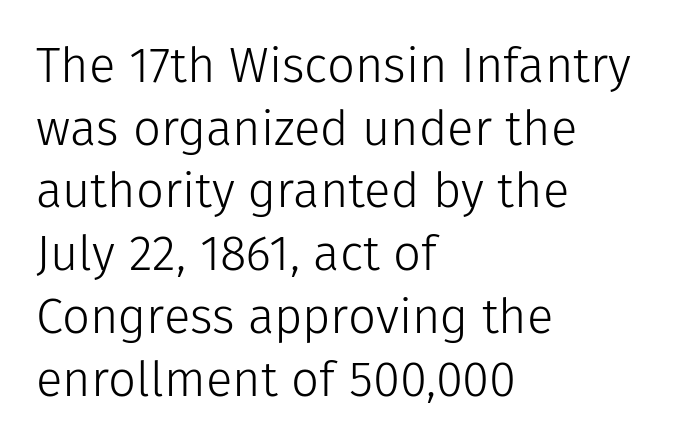
{"serif": "no", "italic": "no", "bold": "no", "weight": "light", "width": "normal", "stroke_contrast": "low", "x_height": "medium", "monospaced": "no", "underline": "no", "align": "left", "line_spacing": "normal", "line_spacing_ratio": 1.28, "letter_spacing": "normal", "letter_spacing_em": 0.0, "glyph_px": 49}
